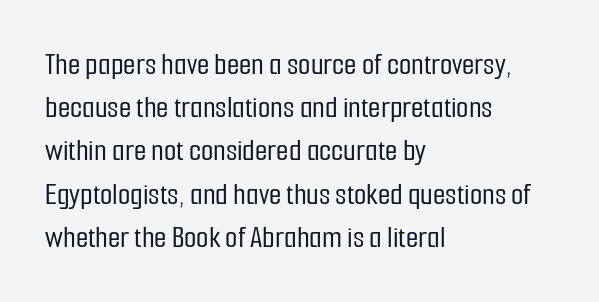
The type is set solid horizontally, with unmodified tracking. Summary of vertical rhythm: regular, with standard interline spacing. The rendering uses natural spacing where letterforms have individual widths. These lines are composed in type without serifs. Clear beneath every line of the passage. The compositor pushed each line to the left boundary.
